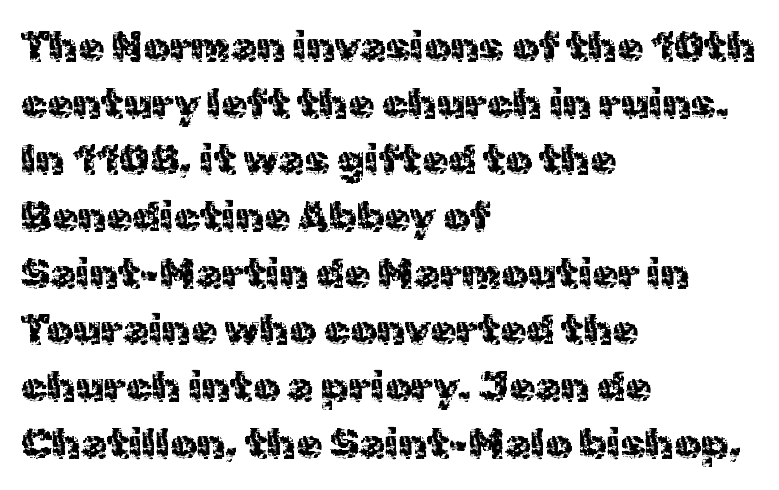
{"serif": "no", "italic": "no", "width": "normal", "x_height": "medium", "monospaced": "no", "underline": "no", "align": "left", "line_spacing": "normal", "line_spacing_ratio": 1.35, "letter_spacing": "normal", "letter_spacing_em": 0.0, "glyph_px": 42}
